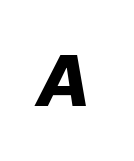
Q: Is the text bold? A: Yes.
Q: Is the text italic (slanted)? A: Yes, it leans right by about 9 degrees.
Q: Is the text underlined? A: No.
Q: Is the spacing between letters normal or unusually wide? A: Unusually wide.
Q: Width (condensed, normal, or wide)? A: Normal.
Q: Stroke contrast? A: Low.
Q: x-height? A: Medium.
Q: Monospaced? A: No.
